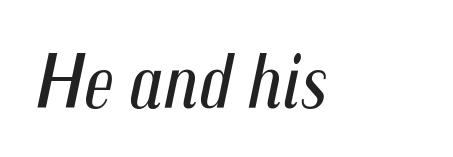
{"italic": "yes", "lean": "right", "slant_degrees": 12, "bold": "no", "weight": "regular", "width": "condensed", "stroke_contrast": "medium", "x_height": "medium", "monospaced": "no", "underline": "no", "letter_spacing": "normal", "letter_spacing_em": 0.0, "glyph_px": 78}
